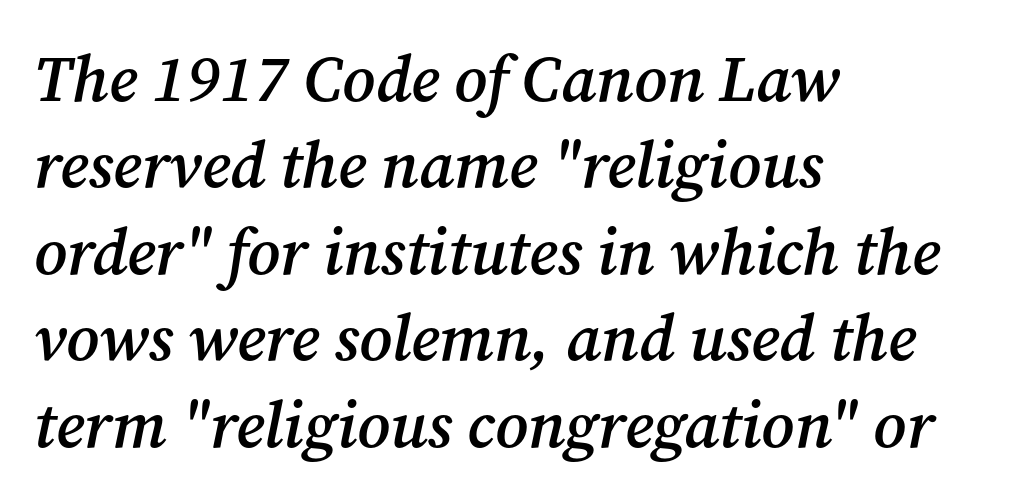
The image shows 65 px semibold serif type, italic (leaning right); set left-aligned, normal line spacing (1.33x), normal letter spacing, not underlined; medium stroke contrast and a medium x-height.
